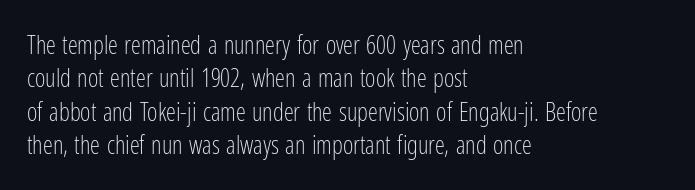
{"italic": "no", "bold": "no", "underline": "no", "align": "left", "line_spacing": "normal", "line_spacing_ratio": 1.34, "letter_spacing": "normal", "letter_spacing_em": 0.0, "glyph_px": 25}
